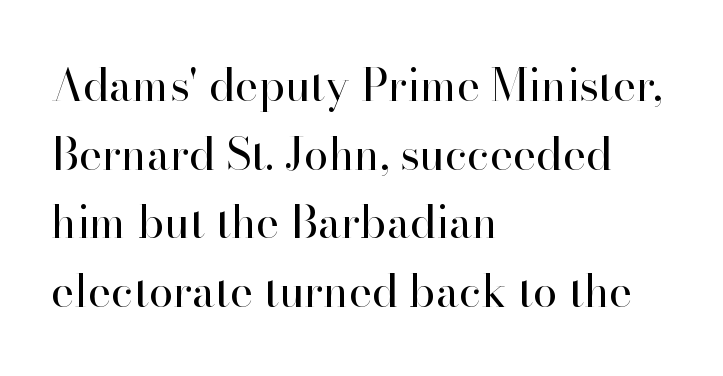
Nobody touched the tracking dial on this one. The characters are drawn with everyday or finer stroke widths. Line beginnings align vertically; line endings do not. Old-style or modern, the face here clearly has serifs. The lettering stays uniformly vertical, giving the passage a roman look.
